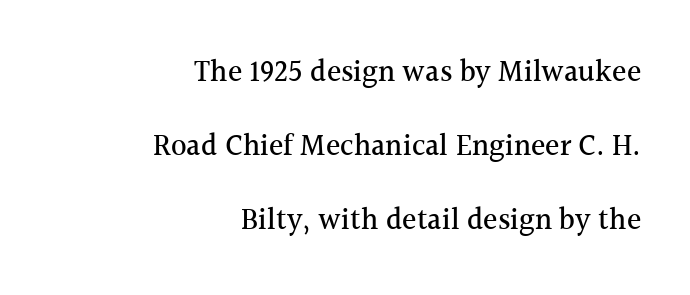
The image shows 30 px serif type, upright; set right-aligned, loose line spacing (2.47x), normal letter spacing, not underlined; a medium x-height.
